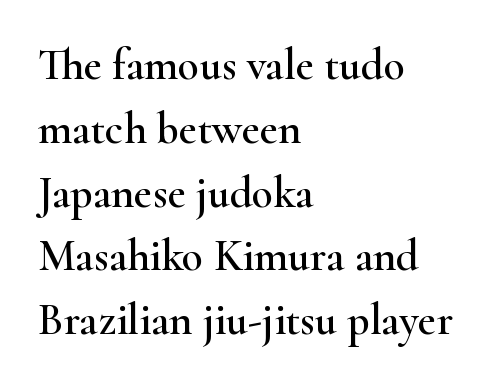
The image shows 44 px wide serif type, upright; set left-aligned, normal line spacing (1.45x), normal letter spacing, not underlined; high stroke contrast and a small x-height.
